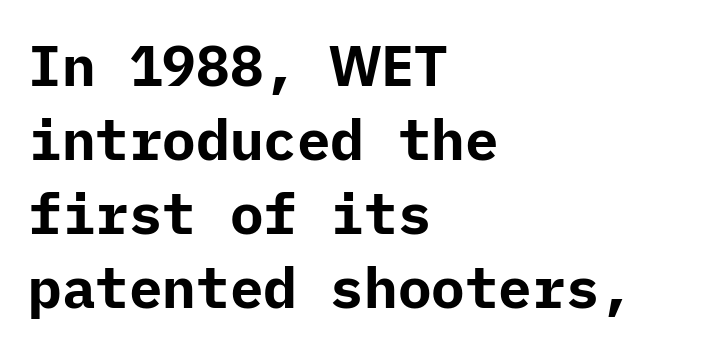
The image shows 56 px bold sans-serif type, upright; set left-aligned, normal line spacing (1.32x), normal letter spacing, not underlined; low stroke contrast and a medium x-height.
